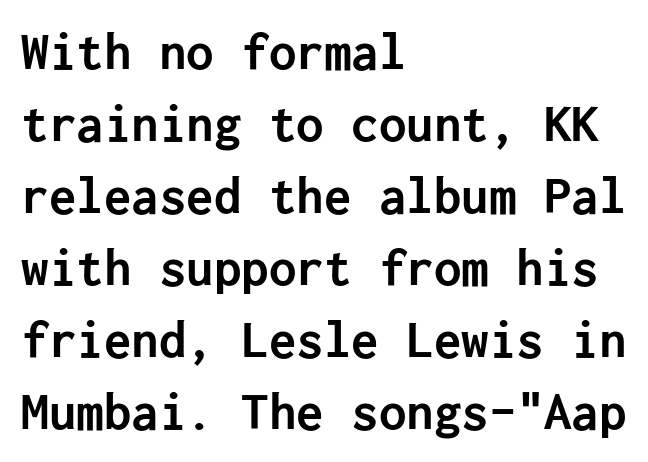
The image shows 55 px semibold sans-serif type, upright; set left-aligned, normal line spacing (1.31x), normal letter spacing, not underlined; low stroke contrast and a medium x-height.
